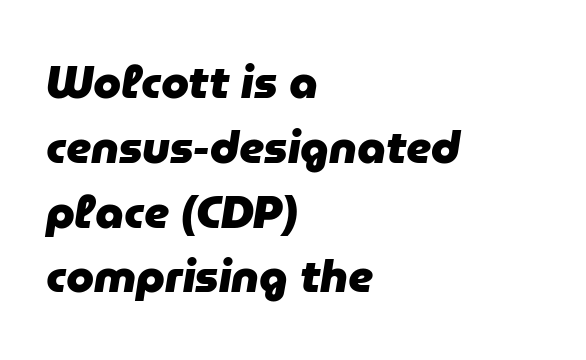
The image shows 45 px heavy type, italic (leaning right); set left-aligned, normal line spacing (1.44x), normal letter spacing, not underlined; low stroke contrast and a medium x-height.
